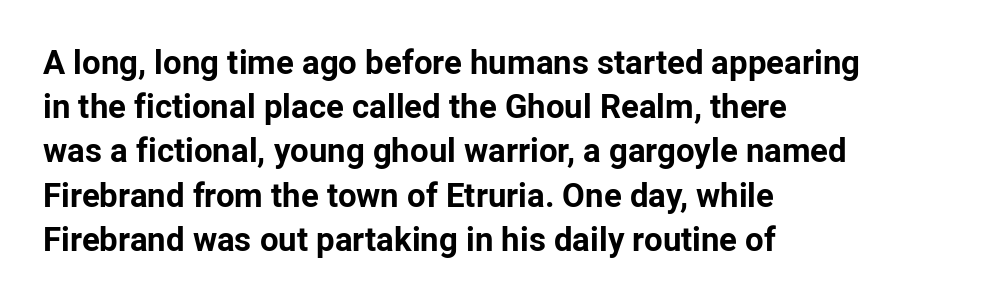
The image shows 33 px bold sans-serif type, upright; set left-aligned, normal line spacing (1.34x), normal letter spacing, not underlined; low stroke contrast and a medium x-height.
